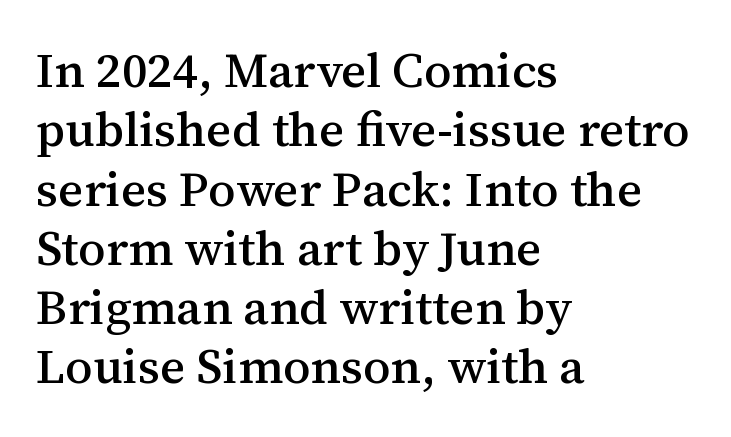
Q: Is the text italic (slanted)? A: No, it is upright.
Q: Is the typeface a serif or a sans-serif typeface? A: Serif.
Q: Is the text underlined? A: No.
Q: How is the paragraph aligned? A: Left-aligned.
Q: Is the spacing between letters normal or unusually wide? A: Normal.
Q: Width (condensed, normal, or wide)? A: Normal.
Q: Stroke contrast? A: Medium.
Q: x-height? A: Medium.
Q: Monospaced? A: No.
